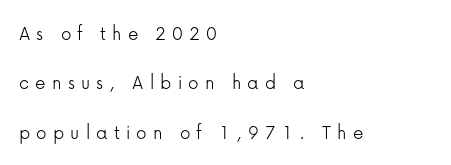
Q: Is the text bold? A: No.
Q: Is the text italic (slanted)? A: No, it is upright.
Q: Is the text underlined? A: No.
Q: How is the paragraph aligned? A: Left-aligned.
Q: Is the spacing between letters normal or unusually wide? A: Unusually wide.
Q: Is the spacing between lines tight, normal or loose? A: Loose.
